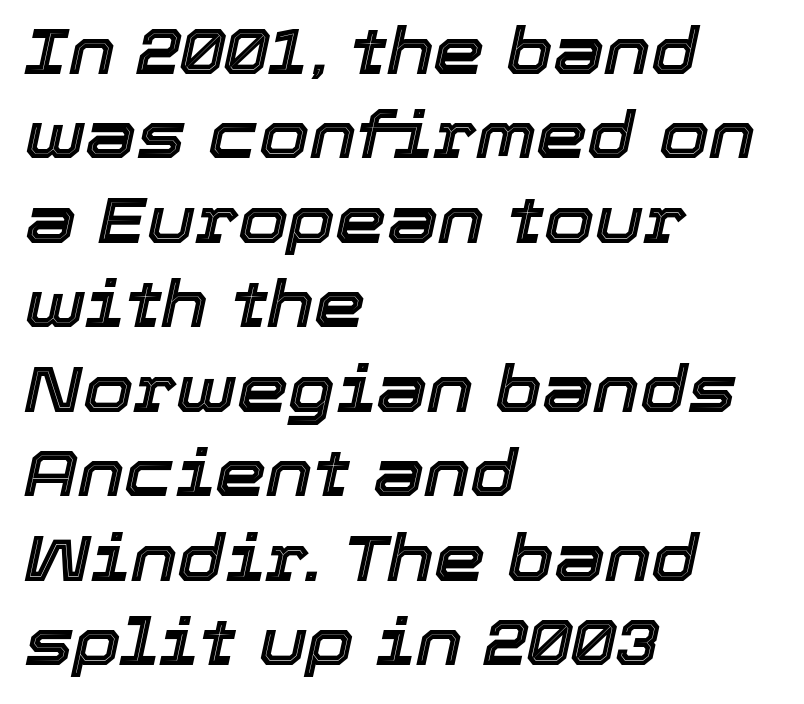
The image shows 65 px text type, italic (leaning right); set left-aligned, normal line spacing (1.3x), normal letter spacing, not underlined; a medium x-height.
